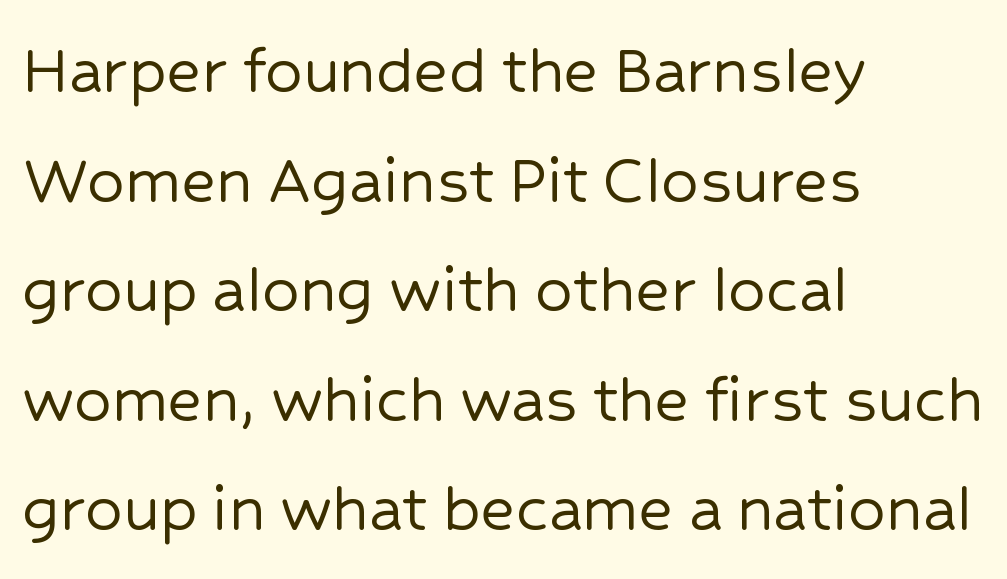
Posture: upright roman. You could not count columns in this text — the font is proportionally spaced. Is the letter spacing exaggerated? No — it looks like the ordinary default. The text was rendered using a sans face with plain stroke endings.
